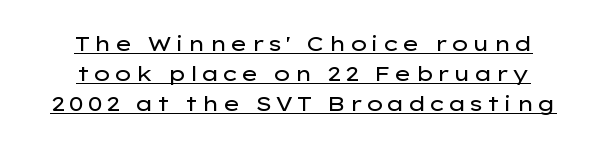
The rendering uses the underline text-decoration. This is not heavy type; no bold has been used. Line starts and ends both wander, symmetrically. The type sits square on the baseline with zero lean. This block has exactly the height ordinary leading produces.
